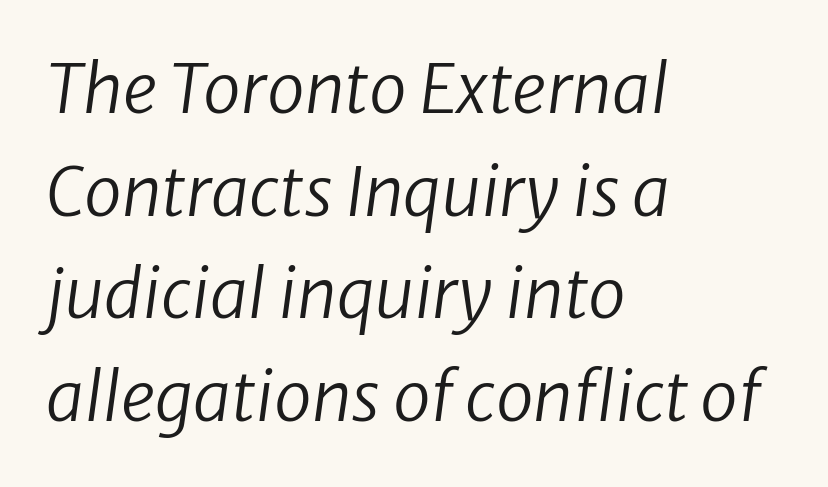
Q: Is the text bold? A: No.
Q: Is the text italic (slanted)? A: Yes, it leans right by about 8 degrees.
Q: Is the text underlined? A: No.
Q: How is the paragraph aligned? A: Left-aligned.
Q: Is the spacing between letters normal or unusually wide? A: Normal.
Q: Is the spacing between lines tight, normal or loose? A: Normal.
Q: Width (condensed, normal, or wide)? A: Normal.
Q: Stroke contrast? A: Low.
Q: x-height? A: Medium.
Q: Monospaced? A: No.
